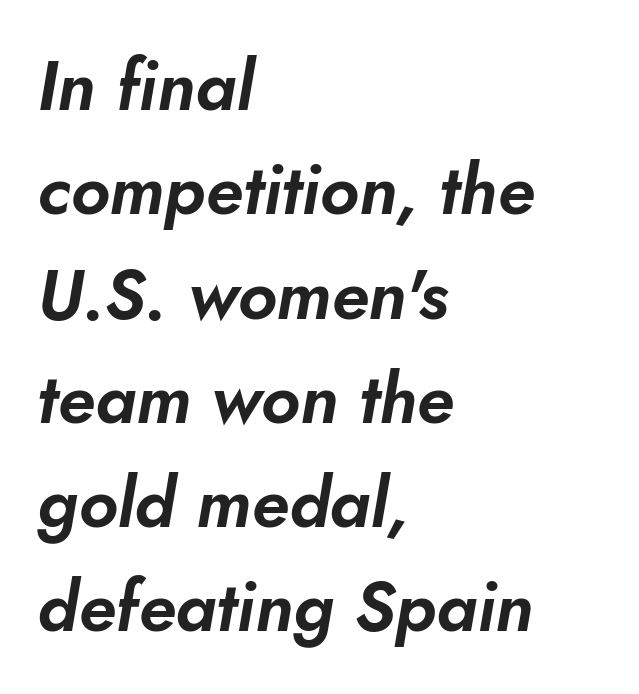
Q: Is the text italic (slanted)? A: Yes, it leans right by about 10 degrees.
Q: Is the text underlined? A: No.
Q: How is the paragraph aligned? A: Left-aligned.
Q: Is the spacing between letters normal or unusually wide? A: Normal.
Q: Is the spacing between lines tight, normal or loose? A: Normal.
Q: Width (condensed, normal, or wide)? A: Normal.
Q: Stroke contrast? A: Low.
Q: x-height? A: Small.
Q: Monospaced? A: No.
